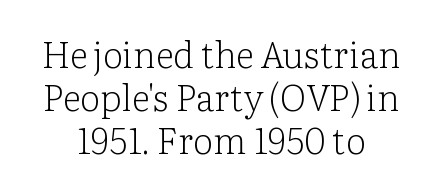
{"serif": "yes", "italic": "no", "bold": "no", "weight": "light", "width": "normal", "stroke_contrast": "low", "x_height": "medium", "monospaced": "no", "underline": "no", "align": "center", "line_spacing_ratio": 1.2, "letter_spacing": "normal", "letter_spacing_em": 0.0, "glyph_px": 36}
